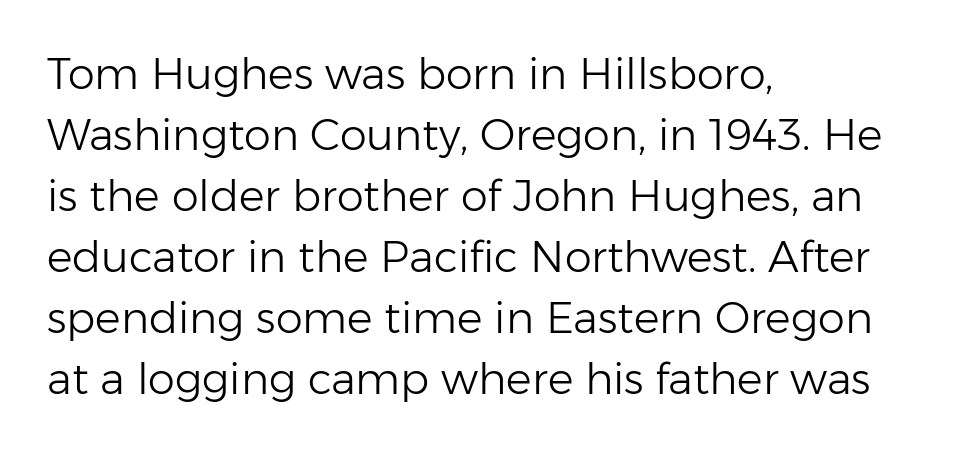
{"serif": "no", "italic": "no", "bold": "no", "weight": "light", "width": "normal", "stroke_contrast": "low", "x_height": "medium", "monospaced": "no", "underline": "no", "align": "left", "line_spacing": "normal", "line_spacing_ratio": 1.42, "letter_spacing": "normal", "letter_spacing_em": 0.0, "glyph_px": 43}
